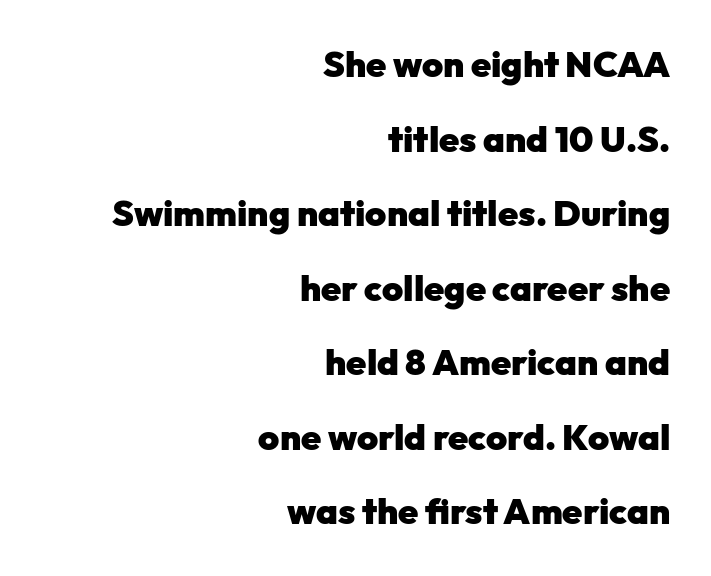
The image shows 36 px heavy sans-serif type, upright; set right-aligned, loose line spacing (2.07x), normal letter spacing, not underlined; low stroke contrast and a medium x-height.
